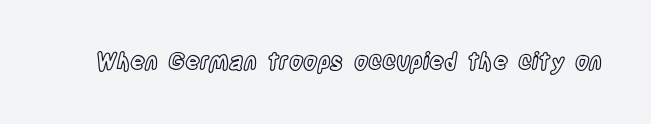
Q: Is the text italic (slanted)? A: Yes.
Q: Is the text underlined? A: No.
Q: Is the spacing between letters normal or unusually wide? A: Normal.
